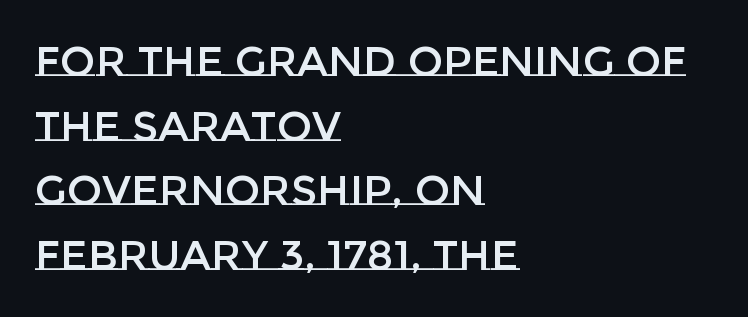
A bare baseline throughout the passage. Look at the tracking — it's just the regular setting, nothing added. Casual observation: everything's shoved over to the left. The lettering stays uniformly vertical, giving the passage a roman look. Each new line begins a customary step beneath the previous one.
